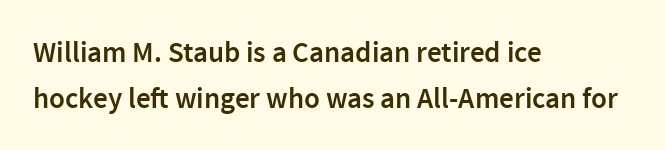
{"serif": "no", "italic": "no", "bold": "semi", "weight": "semibold", "width": "normal", "x_height": "medium", "monospaced": "no", "underline": "no", "align": "left", "line_spacing": "normal", "line_spacing_ratio": 1.59, "letter_spacing": "normal", "letter_spacing_em": 0.0, "glyph_px": 29}
